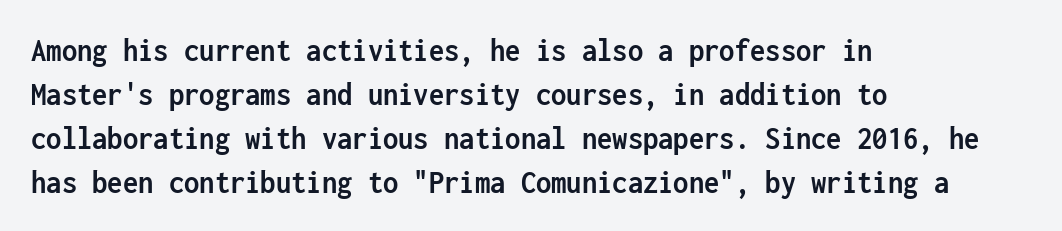
{"serif": "no", "italic": "no", "bold": "yes", "weight": "semibold", "width": "condensed", "stroke_contrast": "low", "x_height": "medium", "monospaced": "yes", "underline": "no", "align": "left", "line_spacing": "normal", "line_spacing_ratio": 1.29, "letter_spacing": "normal", "letter_spacing_em": 0.0, "glyph_px": 34}
